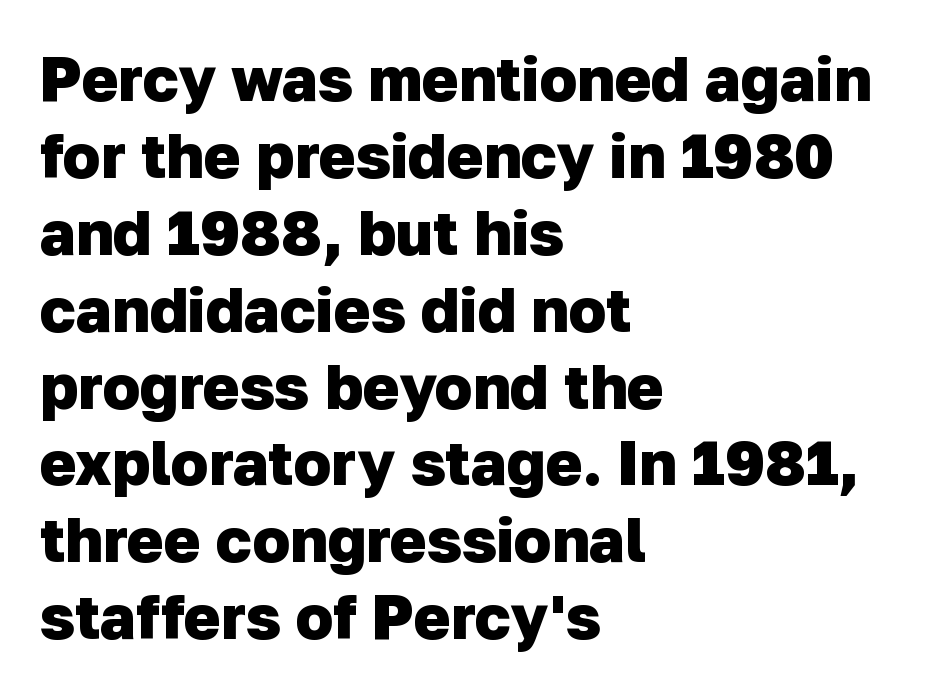
{"serif": "no", "bold": "yes", "weight": "heavy", "width": "normal", "stroke_contrast": "low", "x_height": "medium", "monospaced": "no", "underline": "no", "align": "left", "line_spacing_ratio": 1.24, "letter_spacing": "normal", "letter_spacing_em": 0.0, "glyph_px": 62}
